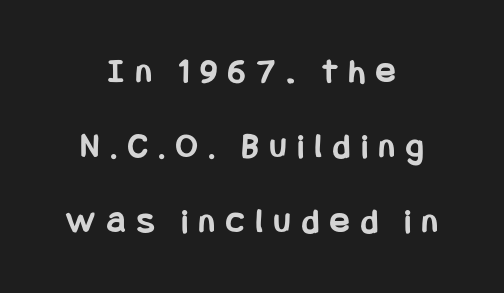
Q: Is the text bold? A: Yes.
Q: Is the text italic (slanted)? A: No, it is upright.
Q: Is the typeface a serif or a sans-serif typeface? A: Sans-serif.
Q: Is the text underlined? A: No.
Q: How is the paragraph aligned? A: Centered.
Q: Is the spacing between letters normal or unusually wide? A: Unusually wide.
Q: Is the spacing between lines tight, normal or loose? A: Loose.
Q: Width (condensed, normal, or wide)? A: Condensed.
Q: Stroke contrast? A: Low.
Q: x-height? A: Large.
